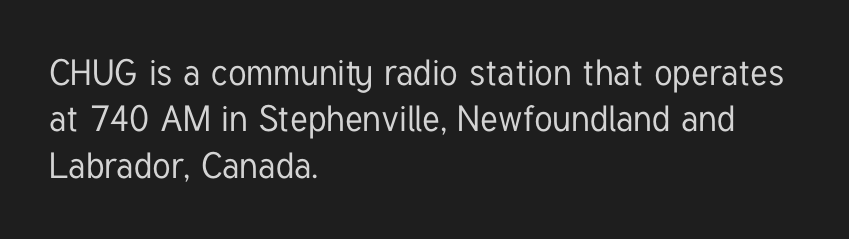
{"serif": "no", "italic": "no", "width": "condensed", "stroke_contrast": "low", "x_height": "medium", "monospaced": "no", "underline": "no", "align": "left", "line_spacing": "normal", "line_spacing_ratio": 1.29, "letter_spacing": "normal", "letter_spacing_em": 0.0, "glyph_px": 36}
